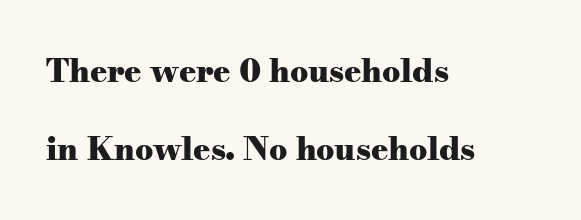
Typeset ragged right — the left edge is the straight one. Between one letter and the next there's only the usual sliver of space. Rule under the text: the space is simply empty. Characters remain perfectly vertical along every line. The glyphs in this specimen are seriffed.
